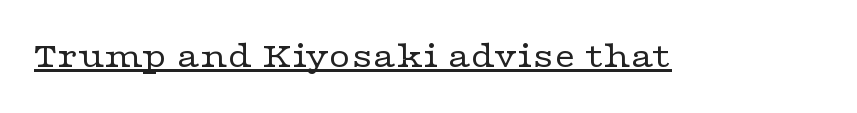
The string is rendered with underlining switched on. The letters advance in unequal steps, a hallmark of proportional type. A quiet, ordinary-to-light weight characterises the typeface. Posture: straight, roman, zero tilt. Check where the strokes stop: tiny serifs finish them off.
